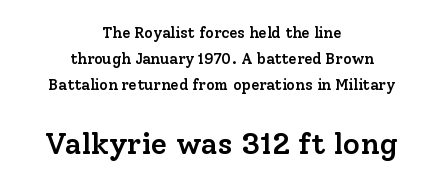
The image shows 30 px semibold serif type, upright; set centered, line spacing 1.73x, normal letter spacing, not underlined; the second (bottom) block is 2.0x larger; low stroke contrast and a medium x-height.
